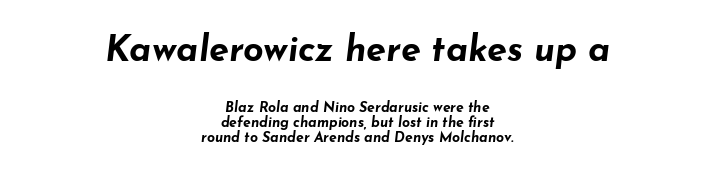
{"italic": "yes", "lean": "right", "slant_degrees": 7, "bold": "yes", "weight": "bold", "width": "wide", "stroke_contrast": "low", "x_height": "small", "monospaced": "no", "underline": "no", "align": "center", "line_spacing": "tight", "line_spacing_ratio": 1.07, "letter_spacing": "normal", "letter_spacing_em": 0.0, "larger_block": "first", "size_ratio": 2.57, "glyph_px": 36}
